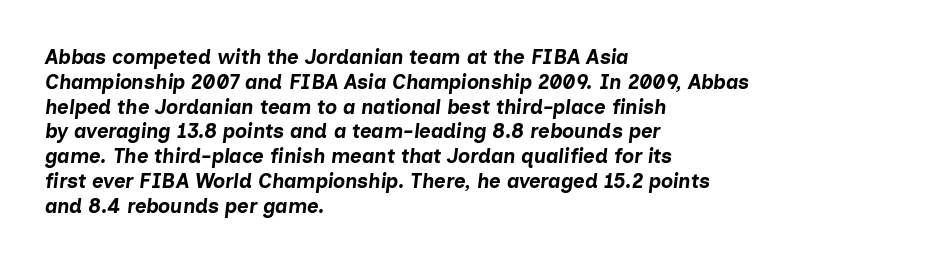
The image shows 20 px bold type, italic (leaning right); set left-aligned, line spacing 1.24x, normal letter spacing, not underlined.
